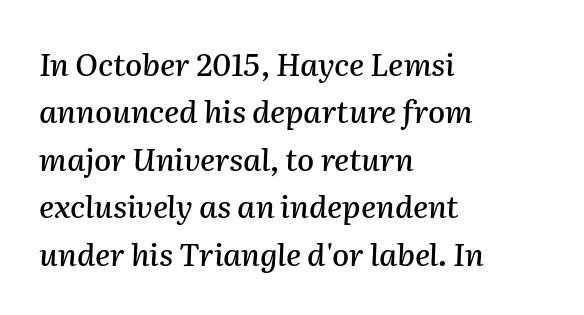
Q: Is the text italic (slanted)? A: Yes, it leans right by about 2 degrees.
Q: Is the text underlined? A: No.
Q: How is the paragraph aligned? A: Left-aligned.
Q: Is the spacing between letters normal or unusually wide? A: Normal.
Q: Is the spacing between lines tight, normal or loose? A: Normal.
Q: Width (condensed, normal, or wide)? A: Normal.
Q: Stroke contrast? A: Medium.
Q: x-height? A: Medium.
Q: Monospaced? A: No.
